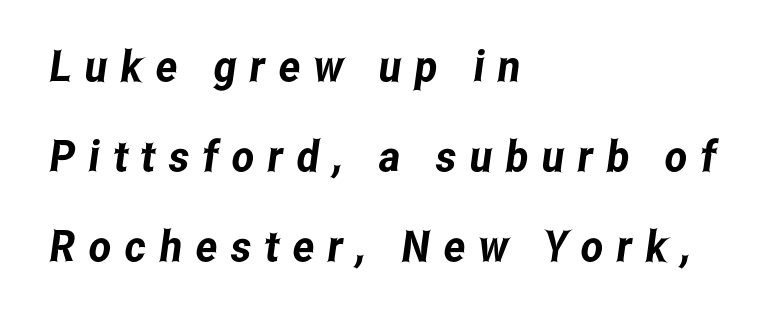
The image shows 43 px condensed sans-serif type; set left-aligned, loose line spacing (2.09x), unusually wide letter spacing (+0.31 em), not underlined; low stroke contrast and a medium x-height.
